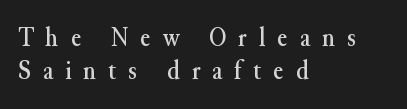
The space directly below the letters is spotless. Leftover space on each line is placed entirely after the last word. Someone cranked the tracking dial way up on this one. The letters stand upright; this is a roman face.
